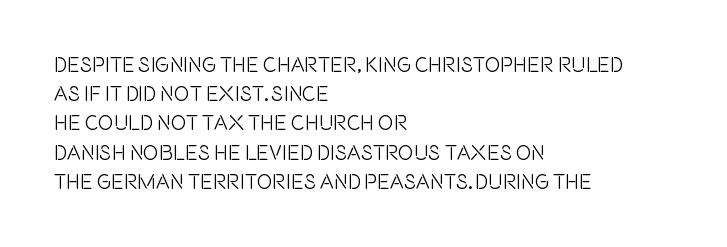
Each word holds together tightly as a unit, with standard inter-letter gaps. Left-aligned paragraph, ragged on the right. The vertical gap from one line to the next is medium. Nope, not italic — everything's standing straight. Check the space under the baseline: it is left empty.
